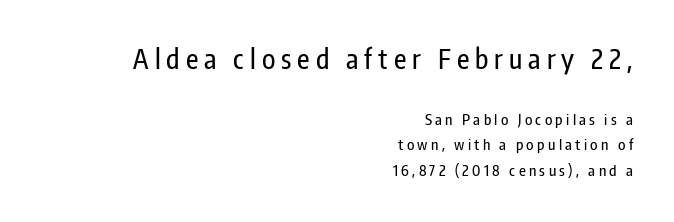
There is plenty of visible air inserted between adjacent glyphs. Horizontal alignment here is rightward, an uncommon choice for prose. The glyphs are unaccompanied by any horizontal stroke below them. Unlike italic type, these characters show no tilt at all. The upper block of text is set noticeably larger than the block beneath it.
